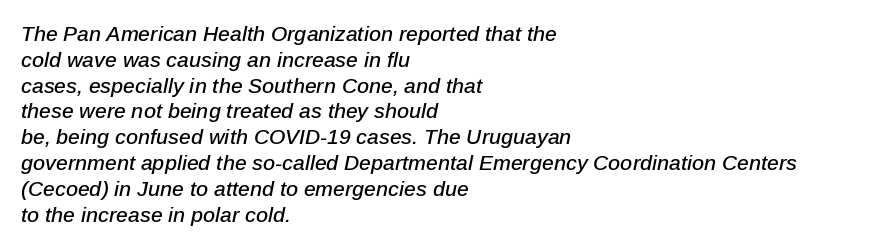
The image shows 21 px text type, italic (leaning right); set left-aligned, line spacing 1.23x, normal letter spacing, not underlined.
